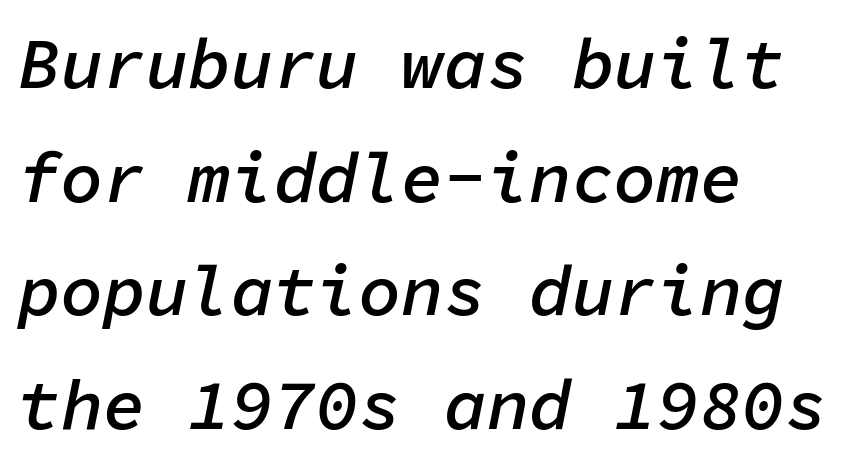
The image shows 71 px semibold type, italic (leaning right), monospaced; set left-aligned, normal line spacing (1.6x), normal letter spacing, not underlined; low stroke contrast and a medium x-height.
